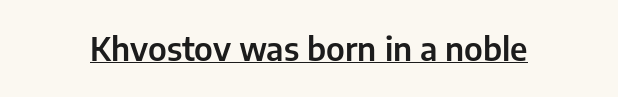
The image shows 32 px sans-serif type, upright; set normal letter spacing, underlined; low stroke contrast and a medium x-height.
